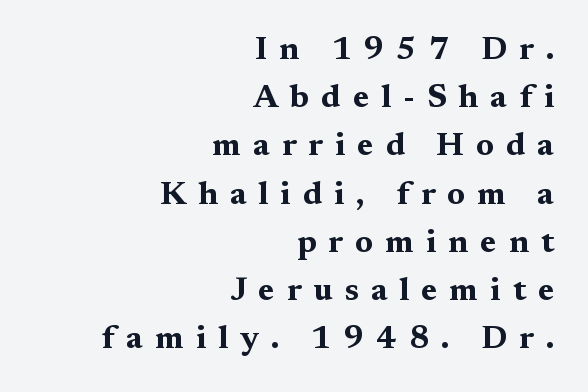
The image shows 33 px bold, wide serif type, upright; set right-aligned, normal line spacing (1.46x), unusually wide letter spacing (+0.36 em), not underlined; medium stroke contrast and a medium x-height.
